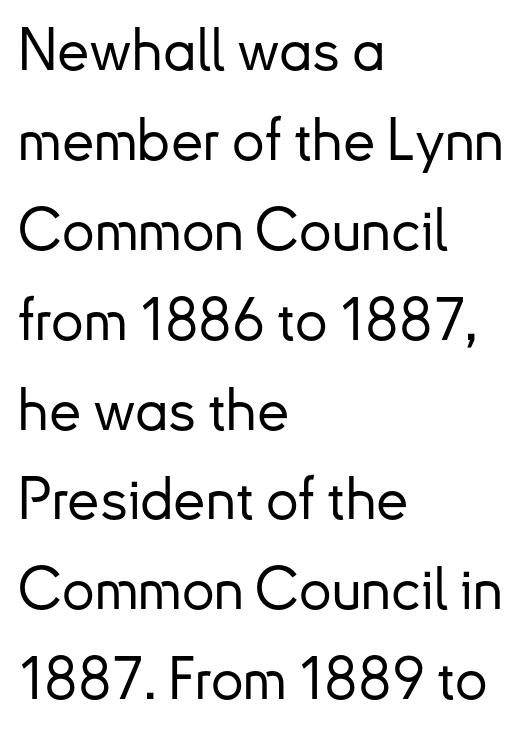
Q: Is the text italic (slanted)? A: No, it is upright.
Q: Is the typeface a serif or a sans-serif typeface? A: Sans-serif.
Q: Is the text underlined? A: No.
Q: How is the paragraph aligned? A: Left-aligned.
Q: Is the spacing between letters normal or unusually wide? A: Normal.
Q: Is the spacing between lines tight, normal or loose? A: Normal.
Q: Width (condensed, normal, or wide)? A: Normal.
Q: Stroke contrast? A: Low.
Q: x-height? A: Small.
Q: Monospaced? A: No.
